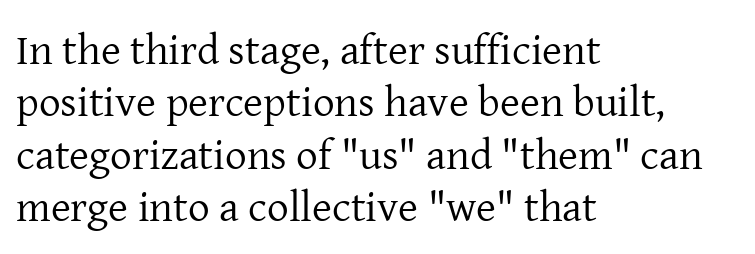
The image shows 43 px regular-weight serif type, upright; set left-aligned, line spacing 1.22x, normal letter spacing, not underlined; low stroke contrast and a medium x-height.
